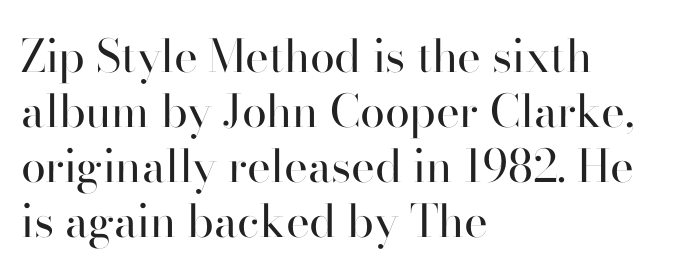
{"serif": "no", "italic": "no", "bold": "no", "weight": "regular", "width": "normal", "stroke_contrast": "high", "x_height": "small", "monospaced": "no", "underline": "no", "align": "left", "line_spacing_ratio": 1.22, "letter_spacing": "normal", "letter_spacing_em": 0.0, "glyph_px": 45}
